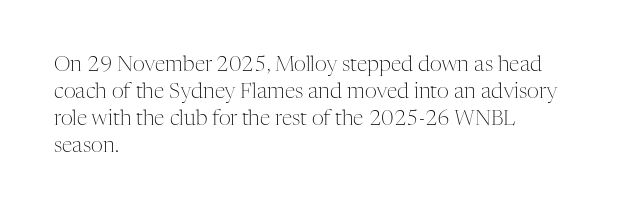
These lines keep a tight, regular rhythm from letter to letter. The rows are spaced the way most documents space them. Nothing heavy about these letters — not bold at all. A roman cut, with each character standing at attention. Check under the words: just untouched page. All the whitespace from short lines collects on the right.
